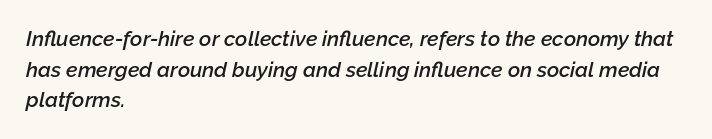
The image shows 21 px text type, italic (leaning right); set left-aligned, normal line spacing (1.46x), normal letter spacing, not underlined.
